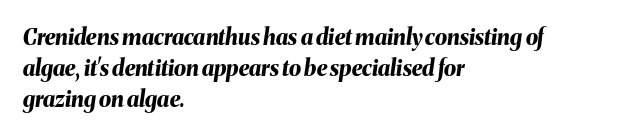
Summary of vertical rhythm: regular, with standard interline spacing. Thick stems and heavy bowls — unmistakably bold. Slant detected: the letters are inclined. There is no visible air inserted between adjacent glyphs. The glyphs are unaccompanied by any horizontal stroke below them.
